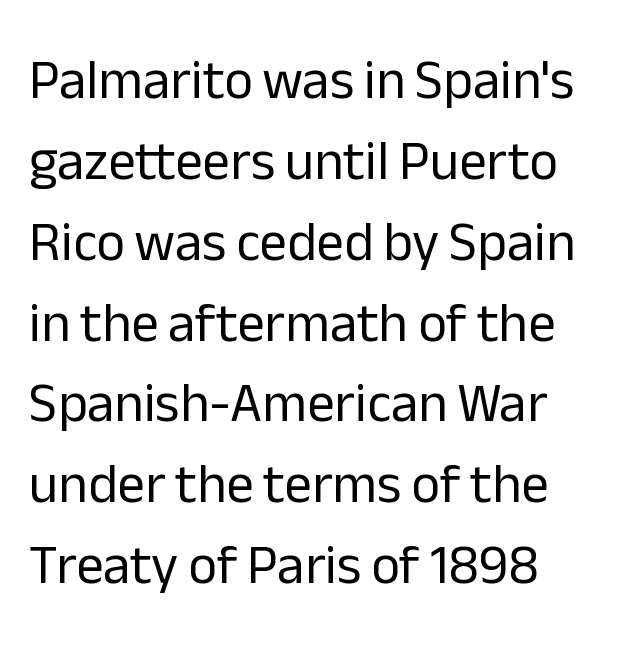
Q: Is the text bold? A: No.
Q: Is the text italic (slanted)? A: No, it is upright.
Q: Is the typeface a serif or a sans-serif typeface? A: Sans-serif.
Q: Is the text underlined? A: No.
Q: How is the paragraph aligned? A: Left-aligned.
Q: Is the spacing between letters normal or unusually wide? A: Normal.
Q: Is the spacing between lines tight, normal or loose? A: Normal.
Q: Width (condensed, normal, or wide)? A: Normal.
Q: Stroke contrast? A: Low.
Q: x-height? A: Medium.
Q: Monospaced? A: No.
